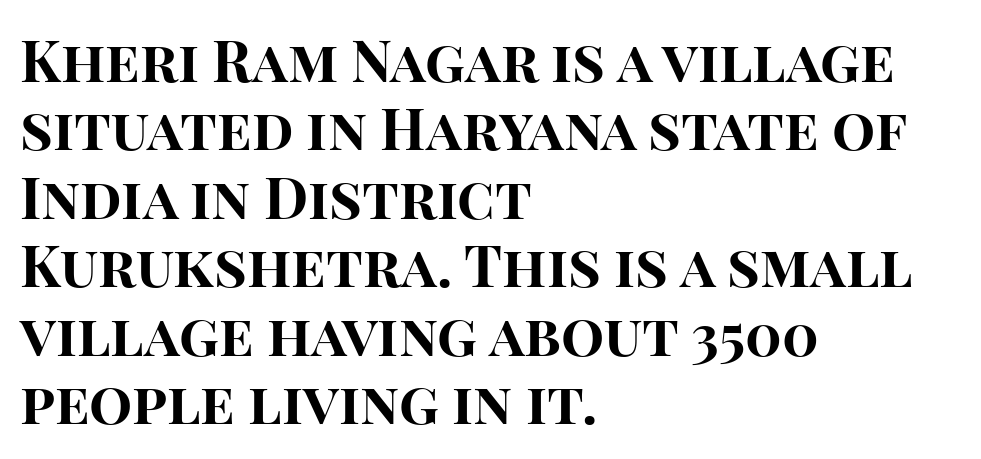
The ragged edge is on the right, which tells us the setting is flush left. This rendering employs a face without finishing strokes, i.e., a sans-serif. Only glyphs here, with clear space below each row. Does the lettering tilt? It doesn't — this is upright.
